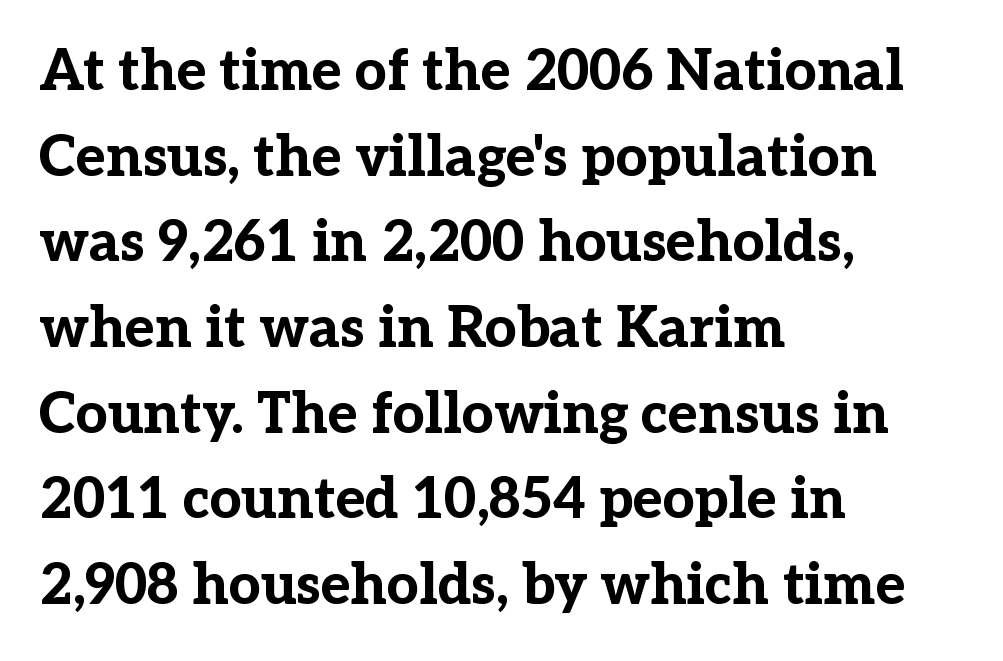
The image shows 56 px bold serif type, upright; set left-aligned, normal line spacing (1.53x), normal letter spacing, not underlined; low stroke contrast and a medium x-height.
